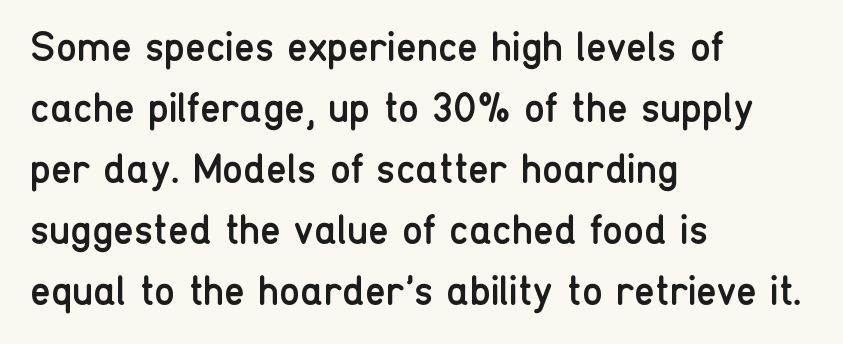
Q: Is the text bold? A: No.
Q: Is the text italic (slanted)? A: No, it is upright.
Q: Is the typeface a serif or a sans-serif typeface? A: Sans-serif.
Q: Is the text underlined? A: No.
Q: How is the paragraph aligned? A: Left-aligned.
Q: Is the spacing between letters normal or unusually wide? A: Normal.
Q: Is the spacing between lines tight, normal or loose? A: Normal.
Q: Width (condensed, normal, or wide)? A: Condensed.
Q: Stroke contrast? A: Low.
Q: x-height? A: Medium.
Q: Monospaced? A: No.
